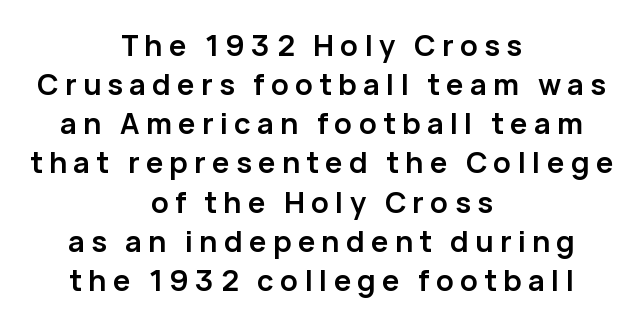
Q: Is the text bold? A: Yes.
Q: Is the text italic (slanted)? A: No, it is upright.
Q: Is the typeface a serif or a sans-serif typeface? A: Sans-serif.
Q: Is the text underlined? A: No.
Q: How is the paragraph aligned? A: Centered.
Q: Is the spacing between letters normal or unusually wide? A: Unusually wide.
Q: Is the spacing between lines tight, normal or loose? A: Normal.
Q: Width (condensed, normal, or wide)? A: Normal.
Q: Stroke contrast? A: Low.
Q: x-height? A: Medium.
Q: Monospaced? A: No.
